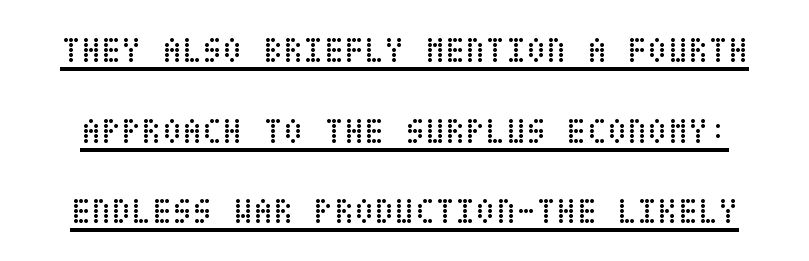
Q: Is the text bold? A: No.
Q: Is the text italic (slanted)? A: No, it is upright.
Q: Is the text underlined? A: Yes.
Q: Is the spacing between letters normal or unusually wide? A: Normal.
Q: Is the spacing between lines tight, normal or loose? A: Loose.
Q: Width (condensed, normal, or wide)? A: Condensed.
Q: Stroke contrast? A: Low.
Q: x-height? A: Large.
